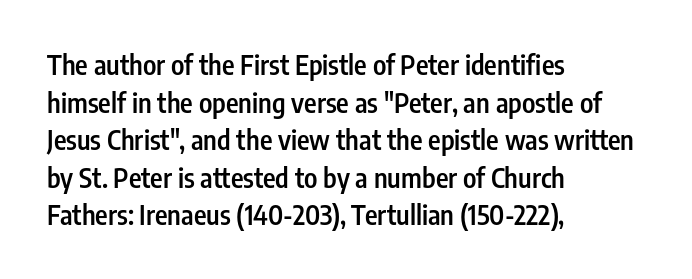
Q: Is the text bold? A: Semi-bold.
Q: Is the text italic (slanted)? A: No, it is upright.
Q: Is the text underlined? A: No.
Q: How is the paragraph aligned? A: Left-aligned.
Q: Is the spacing between letters normal or unusually wide? A: Normal.
Q: Is the spacing between lines tight, normal or loose? A: Normal.
